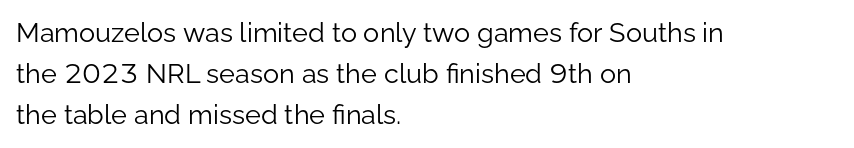
{"italic": "no", "bold": "no", "underline": "no", "align": "left", "line_spacing": "normal", "line_spacing_ratio": 1.52, "letter_spacing": "normal", "letter_spacing_em": 0.0, "glyph_px": 27}
